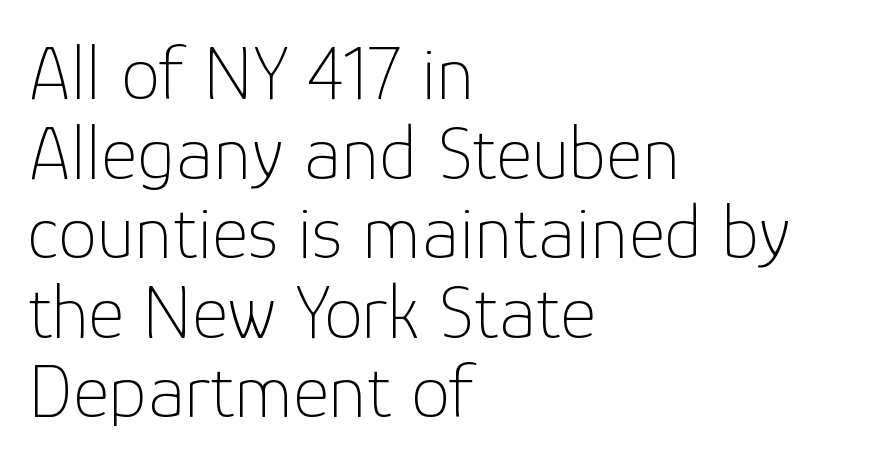
If you drew a line through each stem, it would be perfectly vertical. Underline: absent. How would I describe the line gaps? Narrow and economical. This is not heavy type; no bold has been used.
